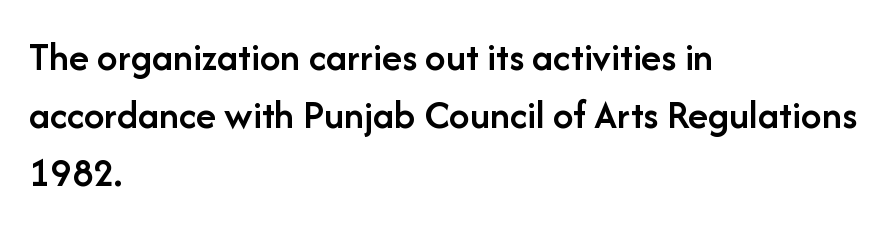
The image shows 41 px semibold sans-serif type, upright; set left-aligned, normal line spacing (1.41x), normal letter spacing, not underlined; low stroke contrast and a medium x-height.
